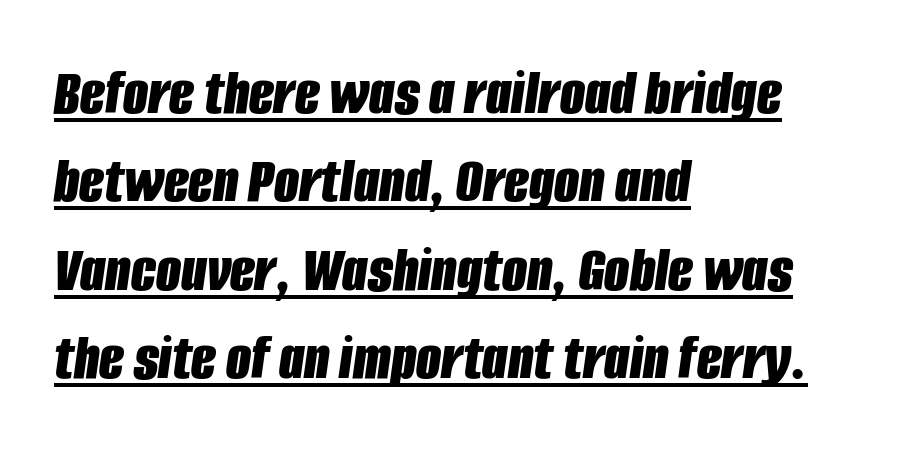
{"italic": "yes", "lean": "right", "slant_degrees": 8, "bold": "yes", "weight": "bold", "width": "condensed", "stroke_contrast": "low", "x_height": "large", "monospaced": "no", "underline": "yes", "align": "left", "line_spacing": "normal", "line_spacing_ratio": 1.36, "letter_spacing": "normal", "letter_spacing_em": 0.0, "glyph_px": 65}
